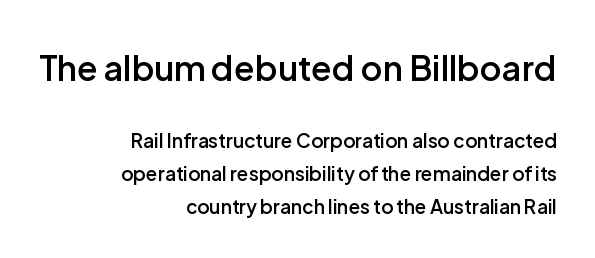
Q: Is the text bold? A: Semi-bold.
Q: Is the text italic (slanted)? A: No, it is upright.
Q: Is the typeface a serif or a sans-serif typeface? A: Sans-serif.
Q: Is the text underlined? A: No.
Q: How is the paragraph aligned? A: Right-aligned.
Q: Is the spacing between letters normal or unusually wide? A: Normal.
Q: Which block of text is set in a larger size, the first (top) or the second (bottom)? A: The first (top) one.
Q: Width (condensed, normal, or wide)? A: Normal.
Q: Stroke contrast? A: Low.
Q: x-height? A: Medium.
Q: Monospaced? A: No.
